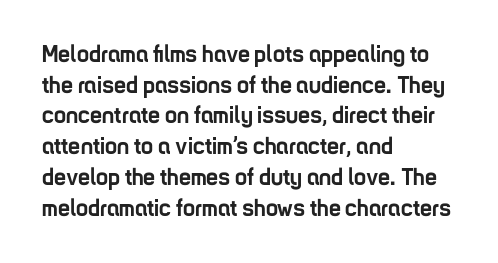
The image shows 24 px bold type, upright; set left-aligned, normal line spacing (1.28x), normal letter spacing, not underlined.
